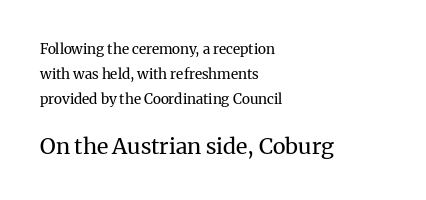
Q: Is the text bold? A: No.
Q: Is the text italic (slanted)? A: No, it is upright.
Q: Is the text underlined? A: No.
Q: How is the paragraph aligned? A: Left-aligned.
Q: Is the spacing between letters normal or unusually wide? A: Normal.
Q: Which block of text is set in a larger size, the first (top) or the second (bottom)? A: The second (bottom) one.
